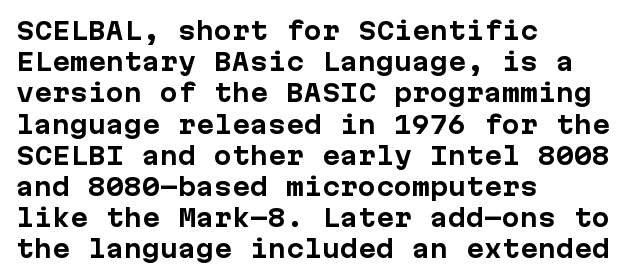
Every letter is thick-stroked: bold, no question. Line starts are locked; line ends wander. What's the leading like? Ordinary, nothing unusual. Glance below the letters and you will spot only blank space.
